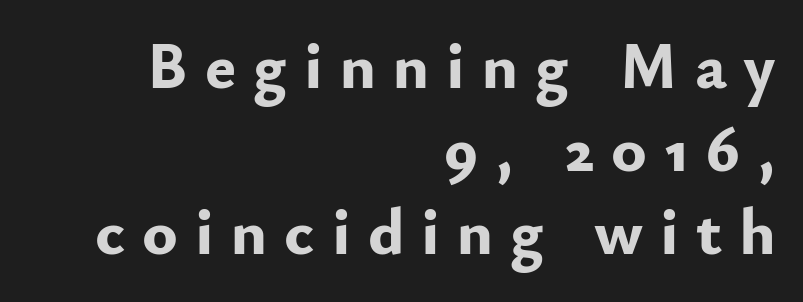
Check the space under the baseline: it is left empty. Here the glyphs are tracked loosely, breaking word shapes into spaced letters. Strong, thick strokes mark this as bold type. Think of a printed novel: that variable character pitch is what you see here.
